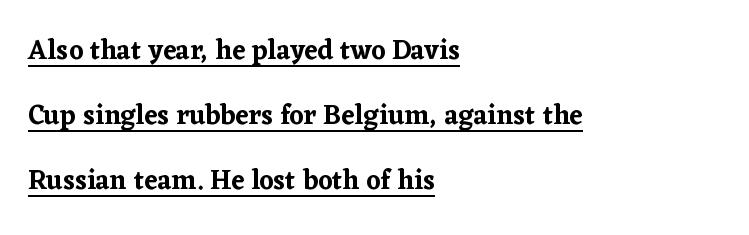
The image shows 27 px text type, upright; set left-aligned, loose line spacing (2.4x), normal letter spacing, underlined.
